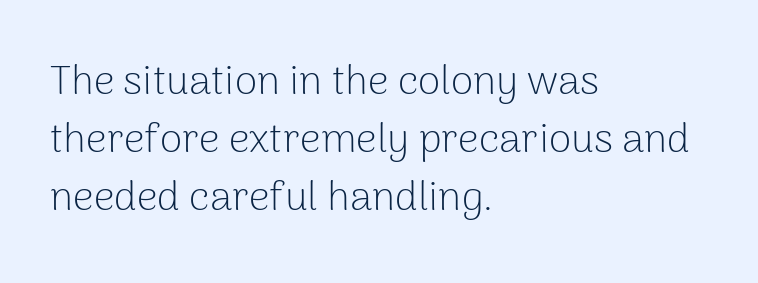
The rendering uses natural spacing where letterforms have individual widths. Weight: in the light-to-regular range. The text was rendered using a sans face with plain stroke endings. Compared with typical body copy, the letter spacing here is the same. Short and long lines alike share a common starting point at left. Type without underlining.
